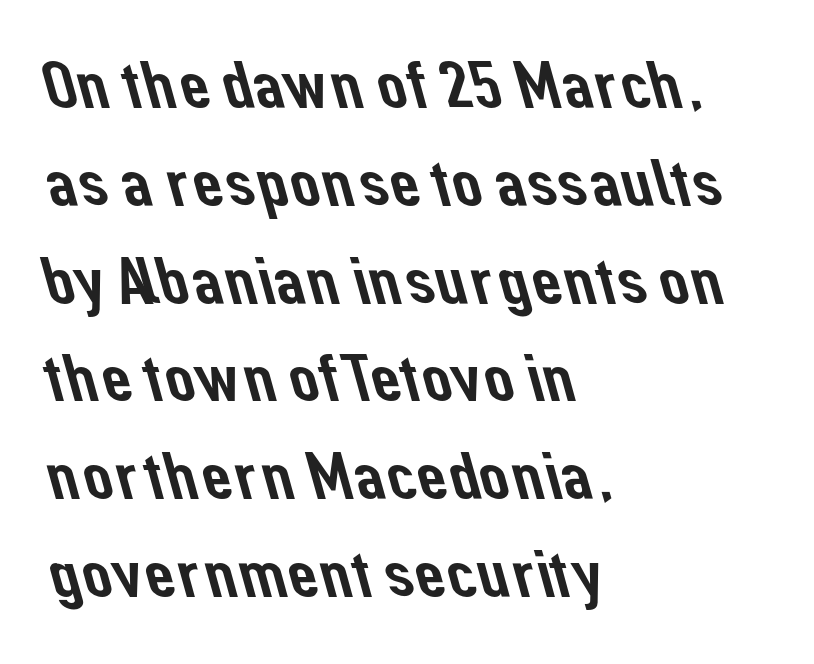
The image shows 67 px sans-serif type; set left-aligned, normal line spacing (1.46x), normal letter spacing, not underlined; low stroke contrast and a medium x-height.
